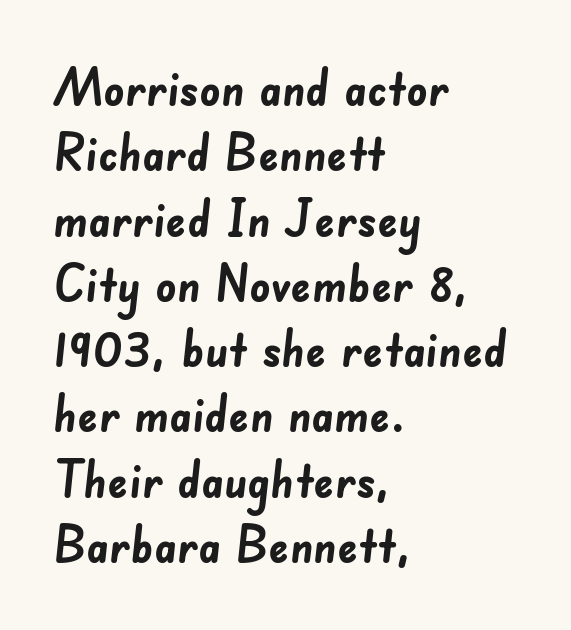
Q: Is the text bold? A: Yes.
Q: Is the typeface a serif or a sans-serif typeface? A: Sans-serif.
Q: Is the text underlined? A: No.
Q: How is the paragraph aligned? A: Left-aligned.
Q: Is the spacing between letters normal or unusually wide? A: Normal.
Q: Is the spacing between lines tight, normal or loose? A: Normal.
Q: Width (condensed, normal, or wide)? A: Normal.
Q: Stroke contrast? A: Low.
Q: x-height? A: Small.
Q: Monospaced? A: No.
